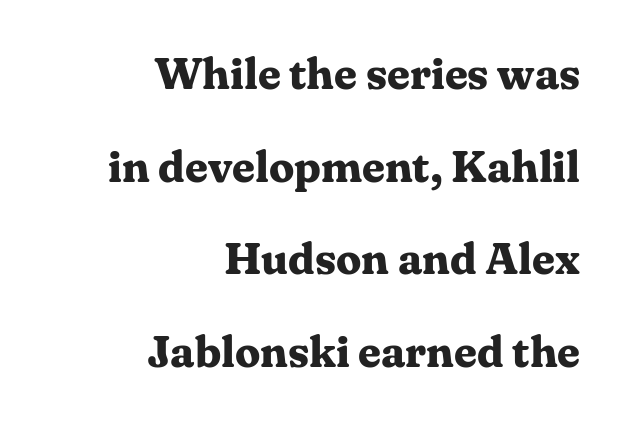
Each row of text sits above clean, open space. Bold? Absolutely — the strokes are thick and heavy. Spacing verdict: proportional, widths tailored to each character. The vertical gap from one line to the next is large. Serif or sans? Serif — the stroke terminals have little feet.
